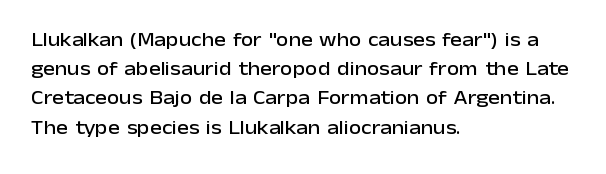
Q: Is the text italic (slanted)? A: No, it is upright.
Q: Is the text underlined? A: No.
Q: How is the paragraph aligned? A: Left-aligned.
Q: Is the spacing between letters normal or unusually wide? A: Normal.
Q: Is the spacing between lines tight, normal or loose? A: Normal.
